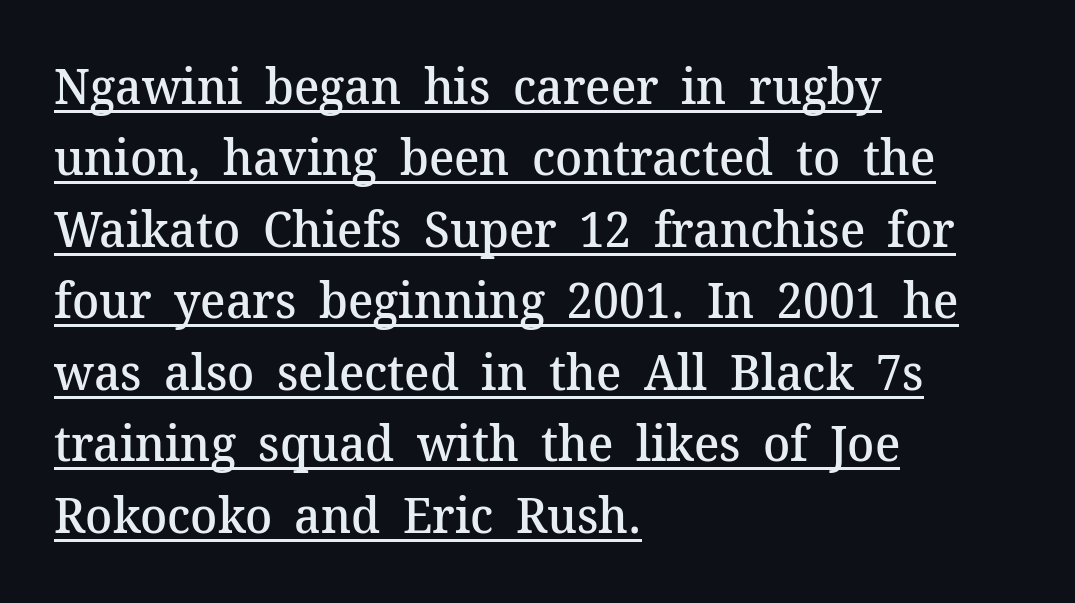
{"serif": "yes", "italic": "no", "bold": "semi", "weight": "semibold", "width": "normal", "stroke_contrast": "medium", "x_height": "medium", "monospaced": "no", "underline": "yes", "align": "left", "line_spacing": "normal", "line_spacing_ratio": 1.43, "letter_spacing": "normal", "letter_spacing_em": 0.0, "glyph_px": 50}
